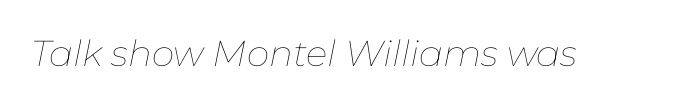
{"italic": "yes", "lean": "right", "slant_degrees": 11, "bold": "no", "weight": "thin", "width": "normal", "stroke_contrast": "low", "x_height": "medium", "monospaced": "no", "underline": "no", "letter_spacing": "normal", "letter_spacing_em": 0.0, "glyph_px": 36}
